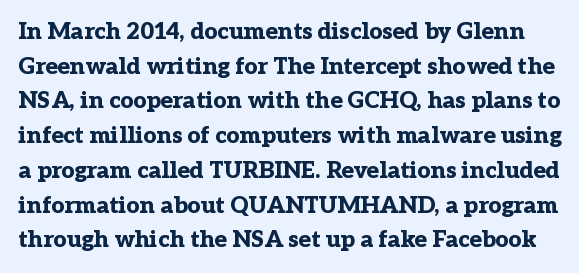
{"italic": "no", "bold": "yes", "underline": "no", "line_spacing": "normal", "line_spacing_ratio": 1.51, "letter_spacing": "normal", "letter_spacing_em": 0.0, "glyph_px": 23}
